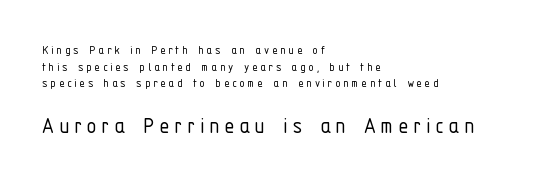
Italic: no, the glyphs are upright roman. Honestly, there is no underline to notice here at all. Which of the two is more prominent by size? The second, at the bottom. The lines are quadded left. Think standard paragraph weight, or any step lighter than that.
